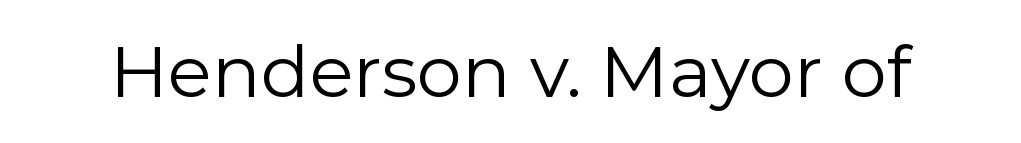
Q: Is the text bold? A: No.
Q: Is the text italic (slanted)? A: No, it is upright.
Q: Is the typeface a serif or a sans-serif typeface? A: Sans-serif.
Q: Is the text underlined? A: No.
Q: Is the spacing between letters normal or unusually wide? A: Normal.
Q: Width (condensed, normal, or wide)? A: Normal.
Q: x-height? A: Medium.
Q: Monospaced? A: No.
